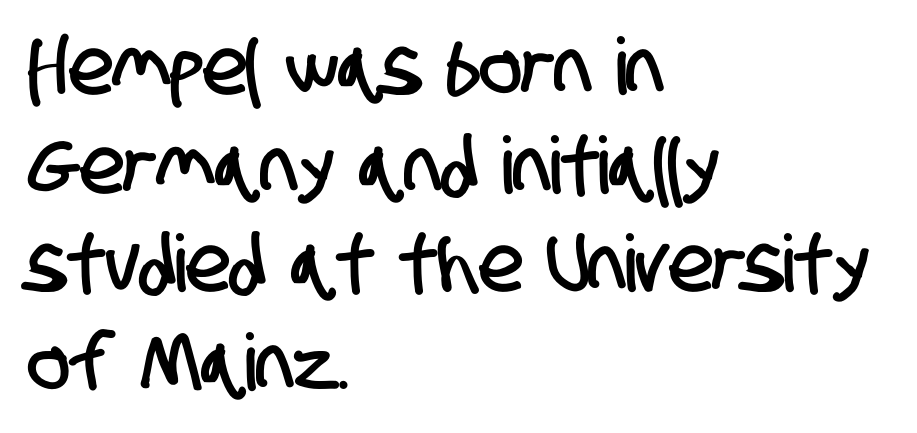
The image shows 79 px condensed sans-serif type; set left-aligned, normal line spacing (1.25x), normal letter spacing, not underlined; low stroke contrast and a large x-height.
